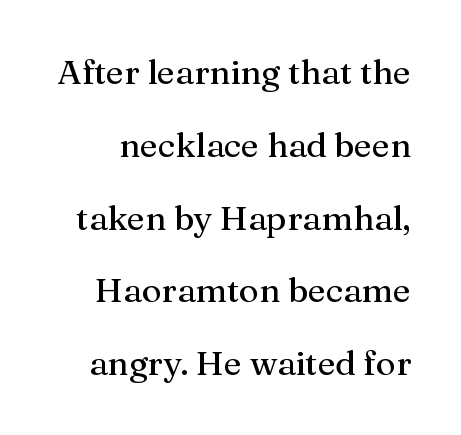
The image shows 34 px serif type, upright; set loose line spacing (2.14x), normal letter spacing, not underlined; medium stroke contrast and a medium x-height.
